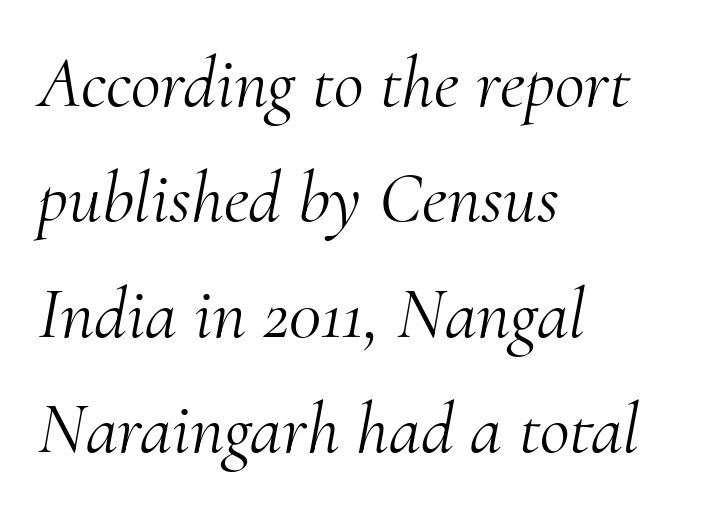
Anything drawn beneath the words? Only blank space. This rendering employs a face with finishing strokes, i.e., a serif. Compared with a typical body face, this is equally light or lighter still. One glance says typical: line gaps are just what's usual.
